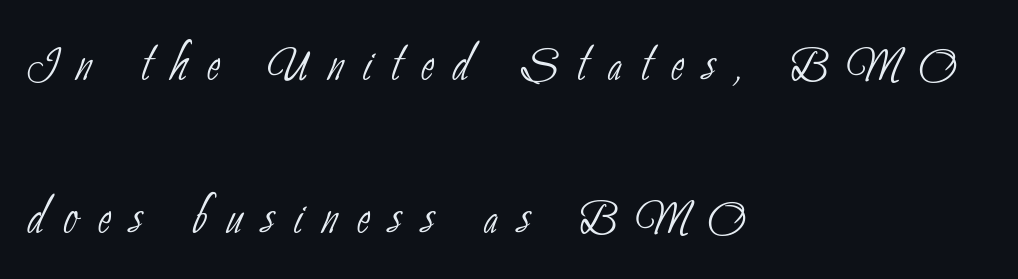
{"serif": "no", "bold": "no", "weight": "thin", "width": "condensed", "stroke_contrast": "low", "x_height": "small", "monospaced": "no", "underline": "no", "align": "left", "line_spacing": "loose", "line_spacing_ratio": 2.39, "letter_spacing": "wide", "letter_spacing_em": 0.3, "glyph_px": 64}
